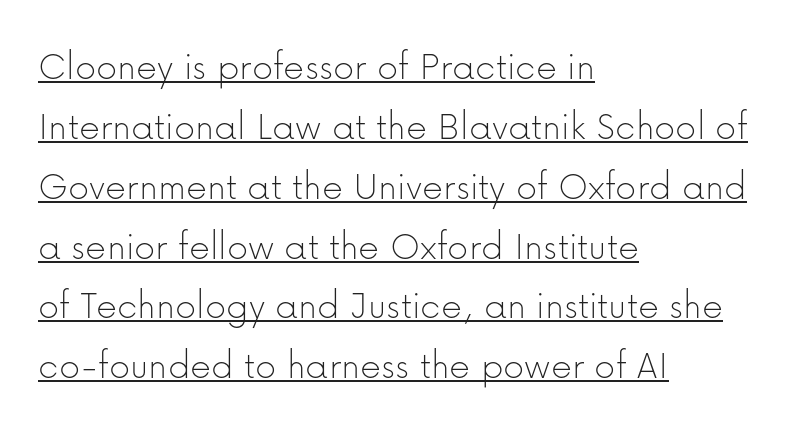
Q: Is the text bold? A: No.
Q: Is the text italic (slanted)? A: No, it is upright.
Q: Is the typeface a serif or a sans-serif typeface? A: Sans-serif.
Q: Is the text underlined? A: Yes.
Q: How is the paragraph aligned? A: Left-aligned.
Q: Is the spacing between letters normal or unusually wide? A: Normal.
Q: Is the spacing between lines tight, normal or loose? A: Normal.
Q: Width (condensed, normal, or wide)? A: Normal.
Q: Stroke contrast? A: Low.
Q: x-height? A: Medium.
Q: Monospaced? A: No.
